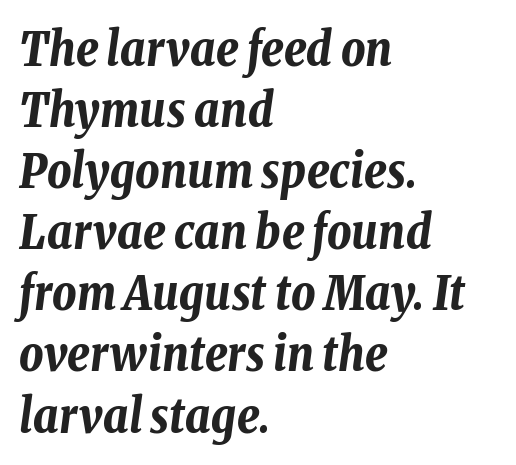
The axis of the letterforms is tilted away from vertical. Quick note: interline space is typical. Words appear dense and cohesive because spacing is normal. You could not count columns in this text — the font is proportionally spaced.
